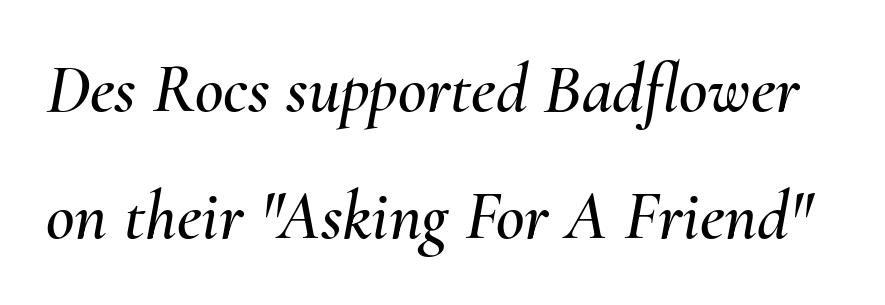
{"italic": "yes", "lean": "right", "slant_degrees": 10, "width": "normal", "stroke_contrast": "medium", "x_height": "small", "monospaced": "no", "underline": "no", "line_spacing_ratio": 1.81, "letter_spacing": "normal", "letter_spacing_em": 0.0, "glyph_px": 70}
